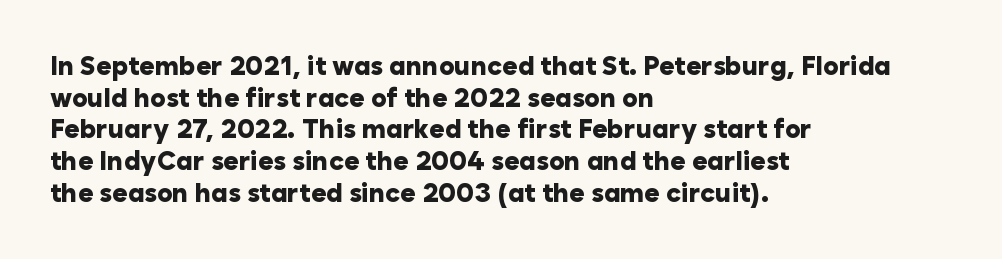
Q: Is the text bold? A: Yes.
Q: Is the text italic (slanted)? A: No, it is upright.
Q: Is the text underlined? A: No.
Q: How is the paragraph aligned? A: Left-aligned.
Q: Is the spacing between letters normal or unusually wide? A: Normal.
